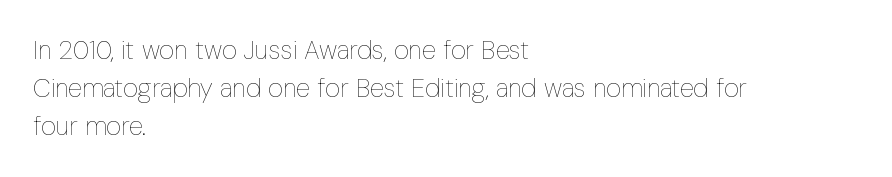
The image shows 26 px text type, upright; set left-aligned, normal line spacing (1.46x), normal letter spacing, not underlined.
